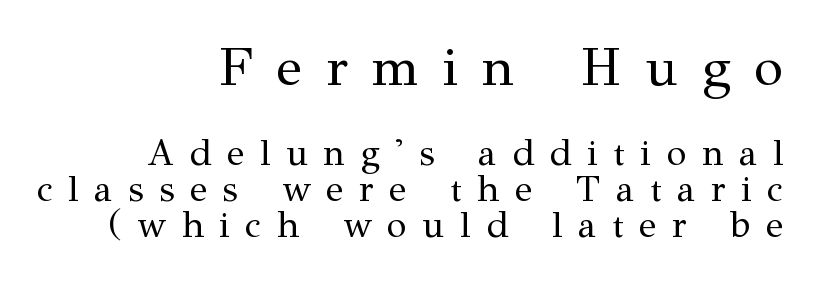
{"serif": "yes", "italic": "no", "bold": "no", "weight": "regular", "width": "normal", "stroke_contrast": "medium", "x_height": "medium", "monospaced": "no", "underline": "no", "align": "right", "line_spacing": "tight", "line_spacing_ratio": 1.0, "letter_spacing": "wide", "letter_spacing_em": 0.44, "larger_block": "first", "size_ratio": 1.5, "glyph_px": 54}
